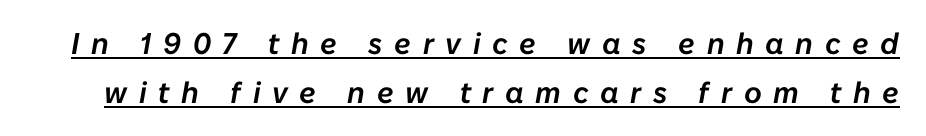
The image shows 30 px text type, italic (leaning right); set normal line spacing (1.63x), unusually wide letter spacing (+0.39 em), underlined; low stroke contrast and a medium x-height.
